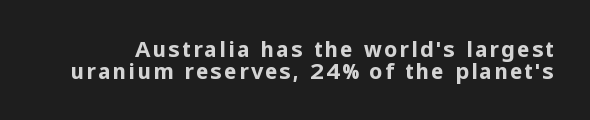
The image shows 21 px bold type, upright; set tight line spacing (1.04x), not underlined.
